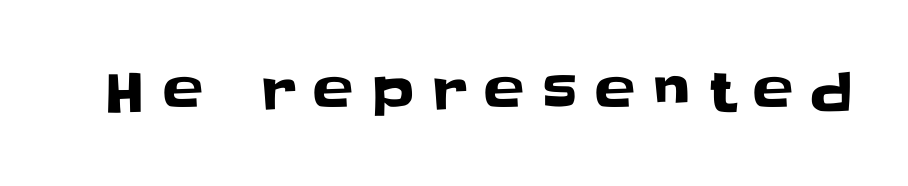
{"serif": "no", "italic": "no", "width": "normal", "stroke_contrast": "low", "x_height": "large", "monospaced": "no", "underline": "no", "letter_spacing": "wide", "letter_spacing_em": 0.34, "glyph_px": 54}
